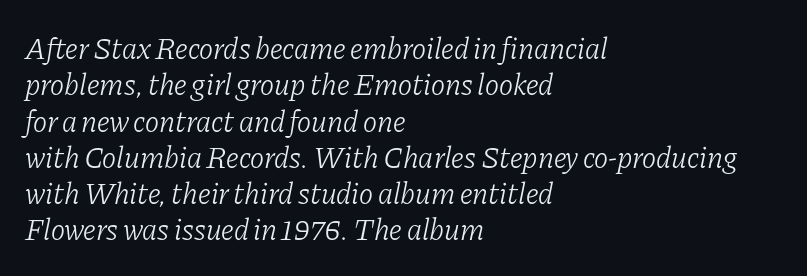
A typesetter would call this proportional, since set widths differ per character. Font category for this specimen: serif. Does the copy run flush right? No — it runs flush left. Tracking here is standard; glyphs follow each other at the usual distance. No letter is thick-stroked: the sample isn't bold.
